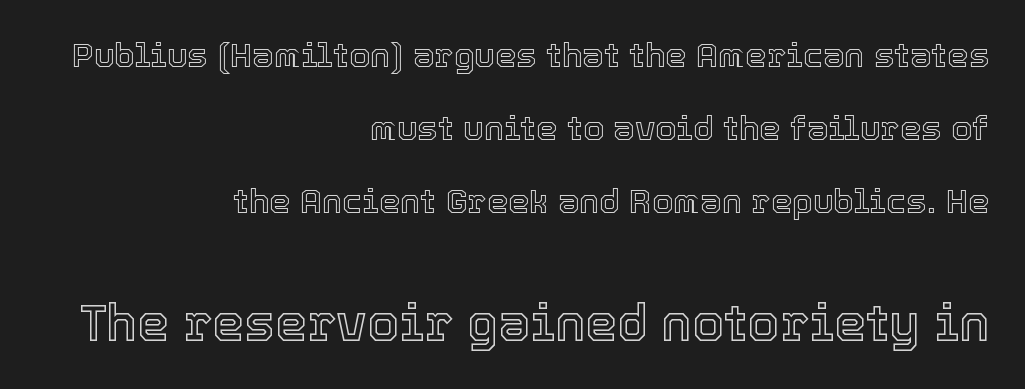
Q: Is the text italic (slanted)? A: No, it is upright.
Q: Is the text underlined? A: No.
Q: How is the paragraph aligned? A: Right-aligned.
Q: Is the spacing between letters normal or unusually wide? A: Normal.
Q: Is the spacing between lines tight, normal or loose? A: Loose.
Q: Which block of text is set in a larger size, the first (top) or the second (bottom)? A: The second (bottom) one.
Q: Width (condensed, normal, or wide)? A: Normal.
Q: x-height? A: Medium.
Q: Monospaced? A: No.
